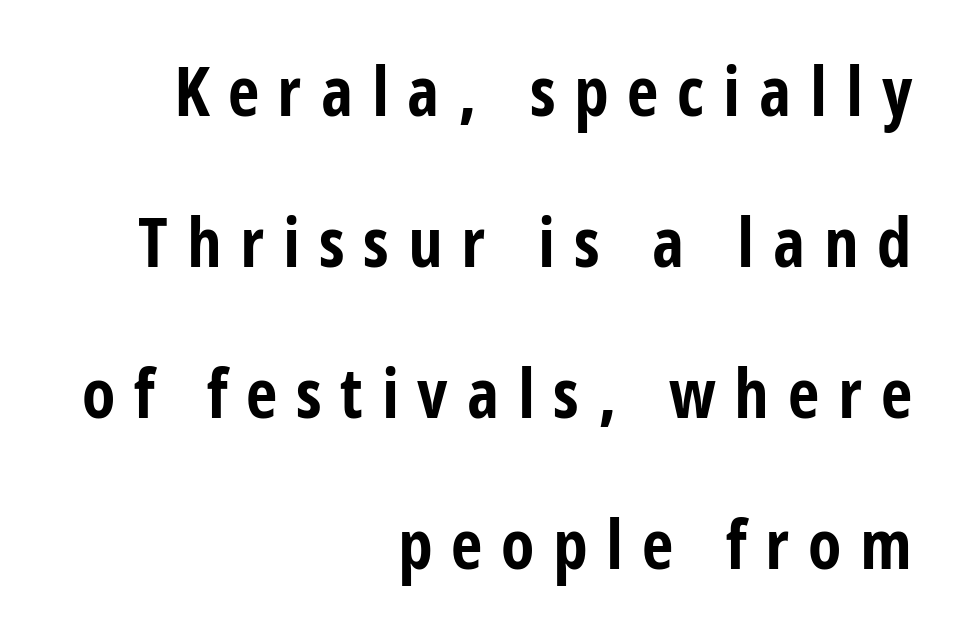
The image shows 69 px bold, condensed sans-serif type, upright; set right-aligned, loose line spacing (2.19x), unusually wide letter spacing (+0.27 em), not underlined; low stroke contrast and a large x-height.
